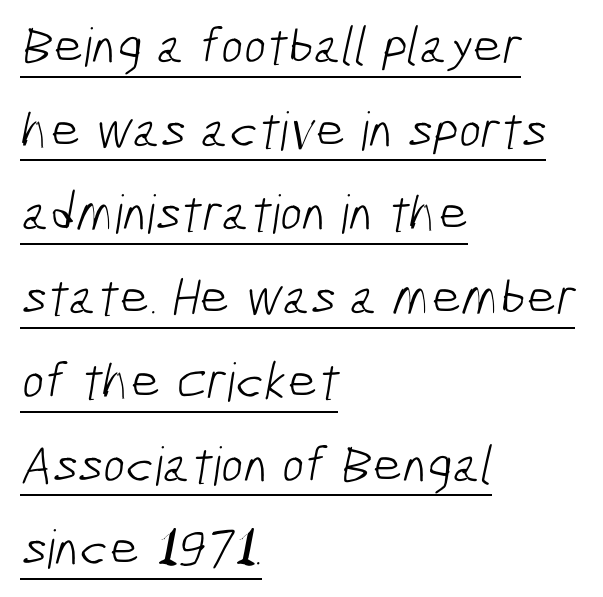
The font is comparable to plain body text, perhaps lighter. The vertical gap from one line to the next is medium. The letterforms sit shoulder to shoulder at normal distance. The rag falls on the right side of this text block.
